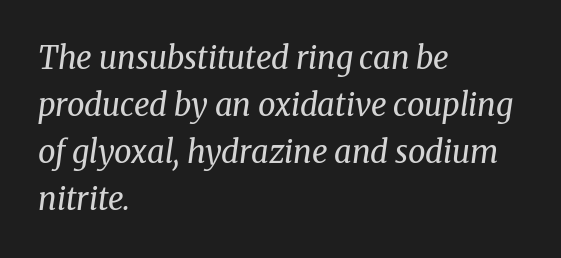
Q: Is the text bold? A: No.
Q: Is the text italic (slanted)? A: Yes, it leans right by about 8 degrees.
Q: Is the typeface a serif or a sans-serif typeface? A: Serif.
Q: Is the text underlined? A: No.
Q: How is the paragraph aligned? A: Left-aligned.
Q: Is the spacing between letters normal or unusually wide? A: Normal.
Q: Is the spacing between lines tight, normal or loose? A: Normal.
Q: Width (condensed, normal, or wide)? A: Normal.
Q: Stroke contrast? A: Medium.
Q: x-height? A: Medium.
Q: Monospaced? A: No.
